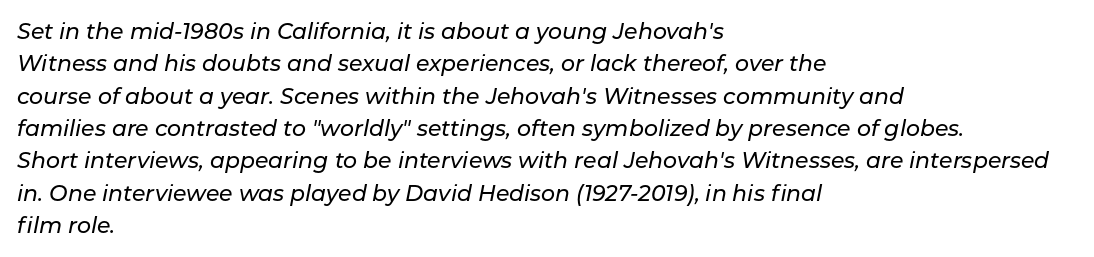
The image shows 22 px text type, italic (leaning right); set left-aligned, normal line spacing (1.47x), normal letter spacing, not underlined.
